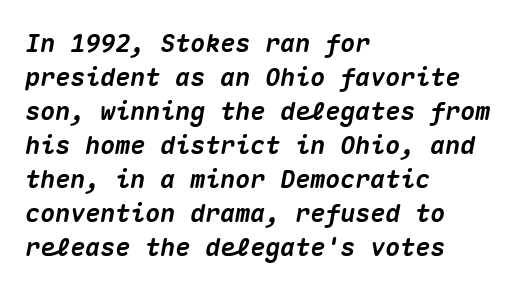
Glyph-to-glyph distance matches everyday printed text. A clean baseline with only descenders dipping below it. This sample keeps an unexceptional amount of space between lines. If you drew a line through each stem, it would be angled. The passage shown is emphatically bold.
